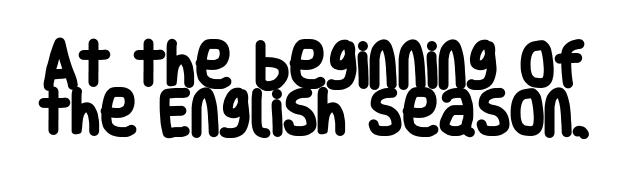
{"serif": "no", "bold": "yes", "weight": "heavy", "width": "condensed", "stroke_contrast": "low", "x_height": "large", "monospaced": "no", "underline": "no", "line_spacing": "tight", "line_spacing_ratio": 0.96, "letter_spacing": "normal", "letter_spacing_em": 0.0, "glyph_px": 50}
